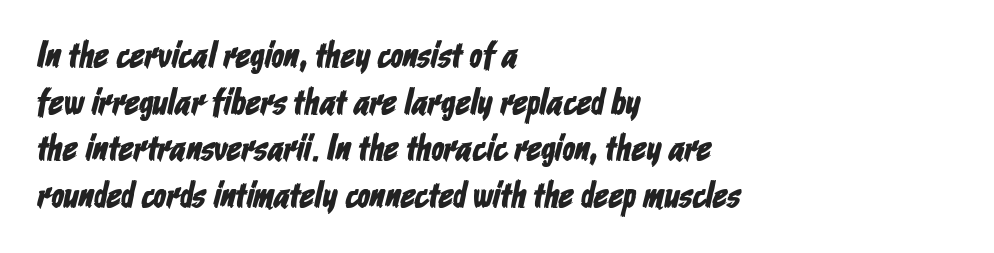
Q: Is the typeface a serif or a sans-serif typeface? A: Sans-serif.
Q: Is the text underlined? A: No.
Q: How is the paragraph aligned? A: Left-aligned.
Q: Is the spacing between letters normal or unusually wide? A: Normal.
Q: Is the spacing between lines tight, normal or loose? A: Normal.
Q: Width (condensed, normal, or wide)? A: Condensed.
Q: Stroke contrast? A: Low.
Q: x-height? A: Medium.
Q: Monospaced? A: No.
